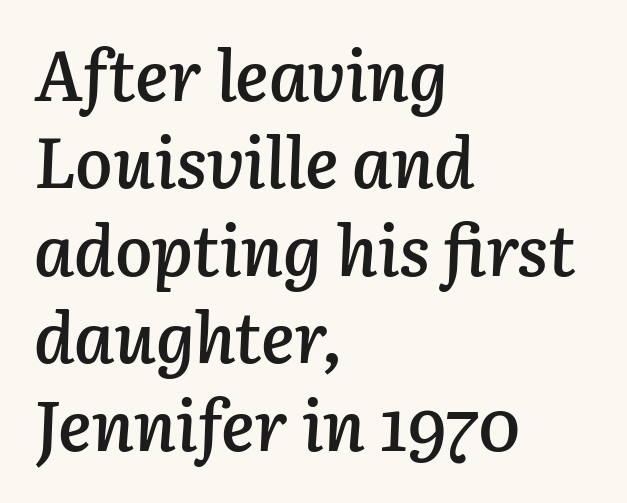
{"italic": "yes", "lean": "right", "slant_degrees": 3, "bold": "semi", "weight": "semibold", "width": "normal", "stroke_contrast": "low", "x_height": "medium", "monospaced": "no", "underline": "no", "align": "left", "line_spacing": "normal", "line_spacing_ratio": 1.25, "letter_spacing": "normal", "letter_spacing_em": 0.0, "glyph_px": 70}
